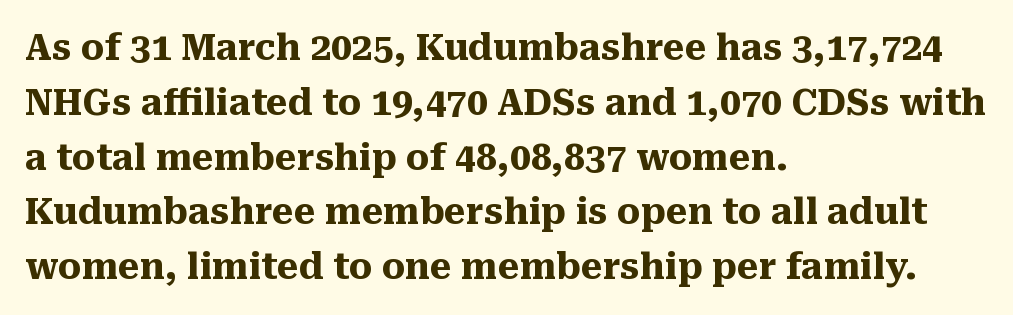
{"serif": "yes", "italic": "no", "bold": "yes", "weight": "heavy", "width": "normal", "stroke_contrast": "medium", "x_height": "medium", "monospaced": "no", "underline": "no", "align": "left", "line_spacing": "normal", "line_spacing_ratio": 1.48, "letter_spacing": "normal", "letter_spacing_em": 0.0, "glyph_px": 37}
